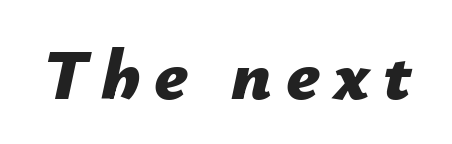
Q: Is the text bold? A: Yes.
Q: Is the text italic (slanted)? A: Yes, it leans right by about 12 degrees.
Q: Is the text underlined? A: No.
Q: Width (condensed, normal, or wide)? A: Normal.
Q: Stroke contrast? A: Low.
Q: x-height? A: Medium.
Q: Monospaced? A: No.
